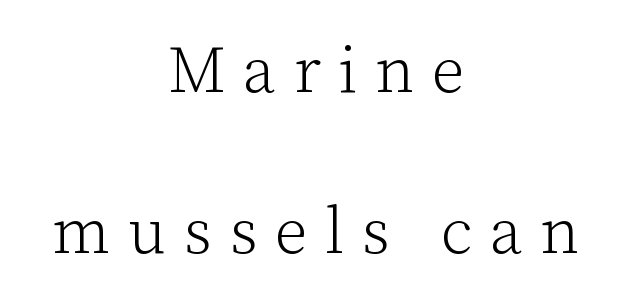
The passage shown has open, widely tracked lettering throughout. Stems here are at most as thick as an everyday book face. Tall strokes in this sample are plumb rather than angled. The strip under each line holds only bare page.
